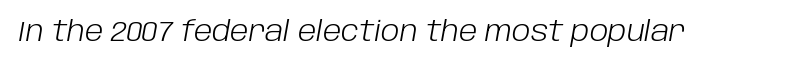
The image shows 28 px light type, italic (leaning right); set normal letter spacing, not underlined; low stroke contrast and a large x-height.
